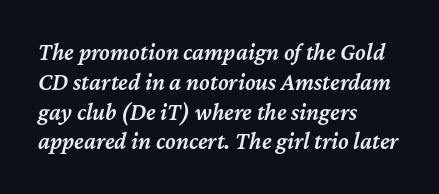
These lines are set flush left with a ragged right edge. Nobody drew a line under any word here. Default kerning and tracking; the words read as compact shapes. What weight is shown? A semibold, between regular and bold. The specimen reads as italic at a glance.
